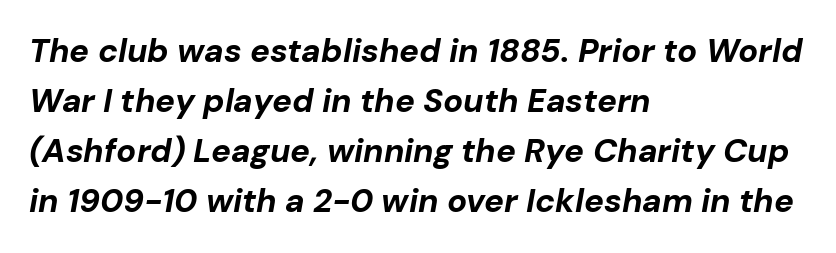
Q: Is the text bold? A: Yes.
Q: Is the text italic (slanted)? A: Yes, it leans right by about 10 degrees.
Q: Is the text underlined? A: No.
Q: How is the paragraph aligned? A: Left-aligned.
Q: Is the spacing between letters normal or unusually wide? A: Normal.
Q: Is the spacing between lines tight, normal or loose? A: Normal.
Q: Width (condensed, normal, or wide)? A: Normal.
Q: Stroke contrast? A: Low.
Q: x-height? A: Medium.
Q: Monospaced? A: No.
